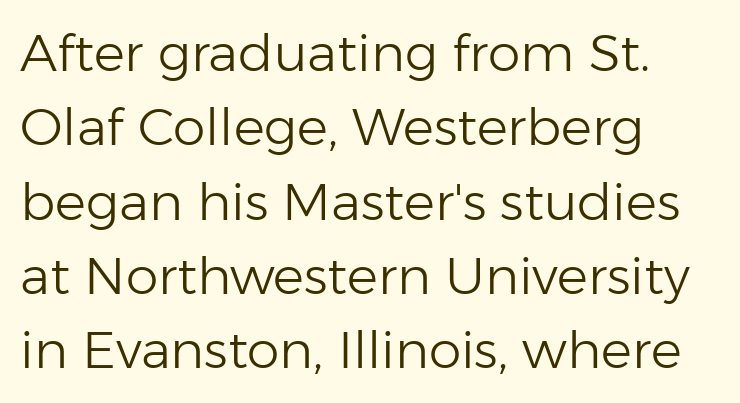
{"serif": "no", "italic": "no", "bold": "no", "weight": "light", "width": "normal", "stroke_contrast": "low", "x_height": "medium", "monospaced": "no", "underline": "no", "align": "left", "line_spacing": "normal", "line_spacing_ratio": 1.43, "letter_spacing": "normal", "letter_spacing_em": 0.0, "glyph_px": 52}
